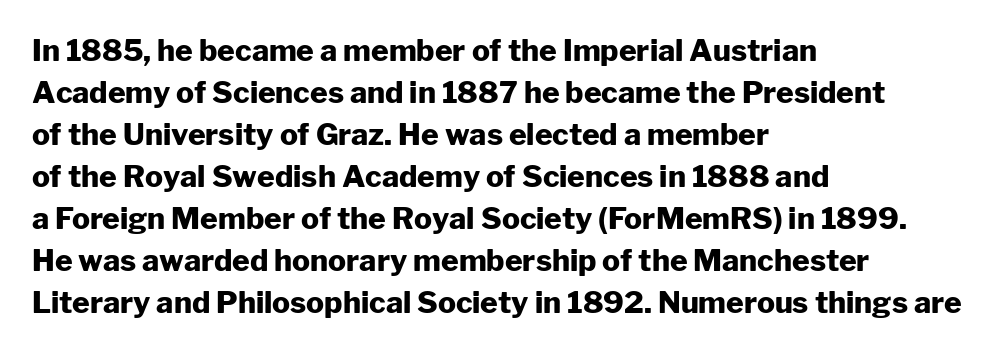
Q: Is the text bold? A: Yes.
Q: Is the text italic (slanted)? A: No, it is upright.
Q: Is the typeface a serif or a sans-serif typeface? A: Sans-serif.
Q: Is the text underlined? A: No.
Q: How is the paragraph aligned? A: Left-aligned.
Q: Is the spacing between letters normal or unusually wide? A: Normal.
Q: Is the spacing between lines tight, normal or loose? A: Normal.
Q: Width (condensed, normal, or wide)? A: Normal.
Q: Stroke contrast? A: Low.
Q: x-height? A: Medium.
Q: Monospaced? A: No.
